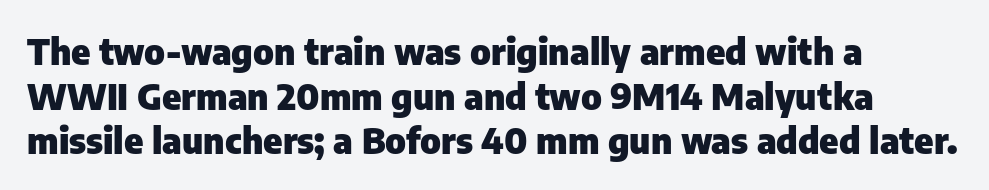
Set as a true bold cut, around the 700 mark. Font category for this specimen: sans-serif. Each letter keeps its own natural width here, so spacing adapts to shape. The gaps between neighbouring characters are ordinary and unremarkable. Do the letters lean? They stand straight.
